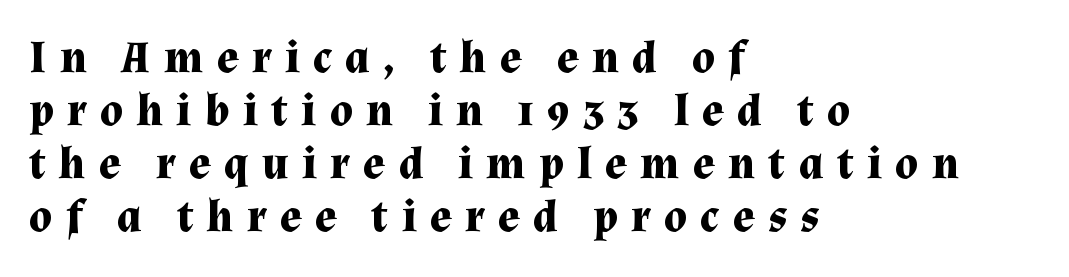
{"serif": "yes", "italic": "no", "bold": "yes", "weight": "bold", "width": "normal", "stroke_contrast": "medium", "x_height": "medium", "monospaced": "no", "underline": "no", "align": "left", "line_spacing_ratio": 1.18, "letter_spacing": "wide", "letter_spacing_em": 0.3, "glyph_px": 45}
